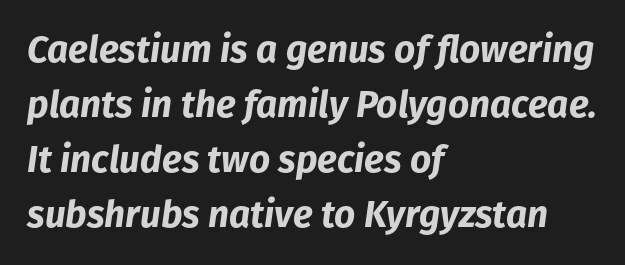
Q: Is the text bold? A: Yes.
Q: Is the text italic (slanted)? A: Yes, it leans right by about 8 degrees.
Q: Is the text underlined? A: No.
Q: How is the paragraph aligned? A: Left-aligned.
Q: Is the spacing between letters normal or unusually wide? A: Normal.
Q: Is the spacing between lines tight, normal or loose? A: Normal.
Q: Width (condensed, normal, or wide)? A: Normal.
Q: Stroke contrast? A: Low.
Q: x-height? A: Medium.
Q: Monospaced? A: No.
